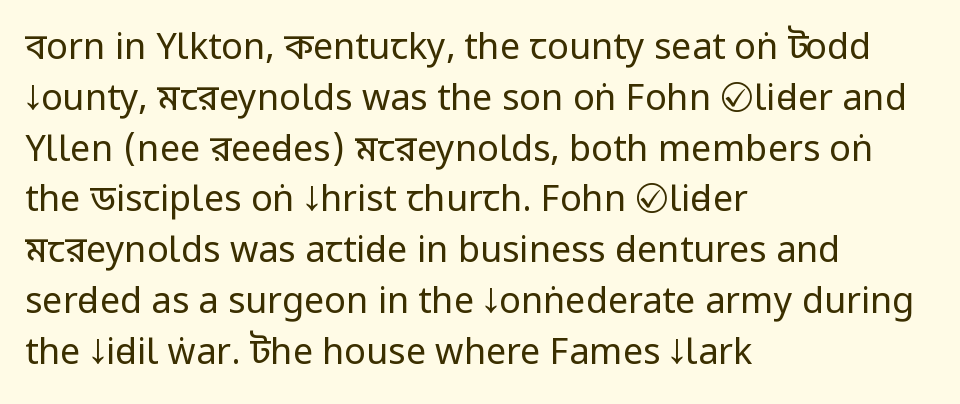
Q: Is the text bold? A: No.
Q: Is the text italic (slanted)? A: No, it is upright.
Q: Is the typeface a serif or a sans-serif typeface? A: Sans-serif.
Q: Is the text underlined? A: No.
Q: How is the paragraph aligned? A: Left-aligned.
Q: Is the spacing between letters normal or unusually wide? A: Normal.
Q: Is the spacing between lines tight, normal or loose? A: Normal.
Q: Width (condensed, normal, or wide)? A: Condensed.
Q: Stroke contrast? A: Low.
Q: x-height? A: Large.
Q: Monospaced? A: No.
